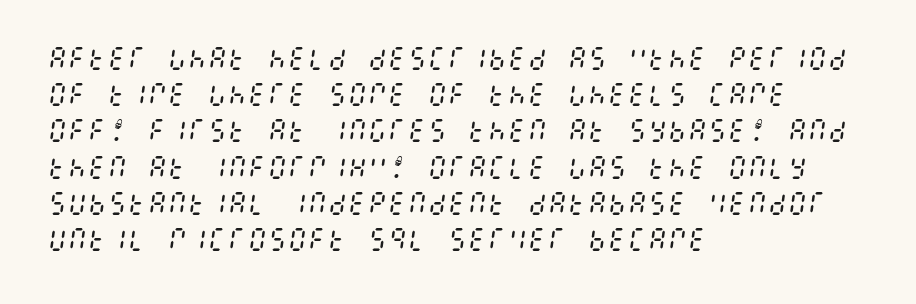
{"italic": "yes", "lean": "right", "slant_degrees": 8, "bold": "no", "underline": "no", "align": "left", "line_spacing": "normal", "line_spacing_ratio": 1.45, "letter_spacing": "normal", "letter_spacing_em": 0.0, "glyph_px": 25}
